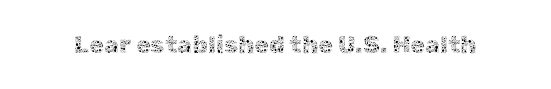
Only glyphs here, with clear space below each row. Notice how the stems are strictly vertical — no italics here. Between one letter and the next there's only the usual sliver of space. Is this a heavy cut? Hardly; it is regular or lighter.
